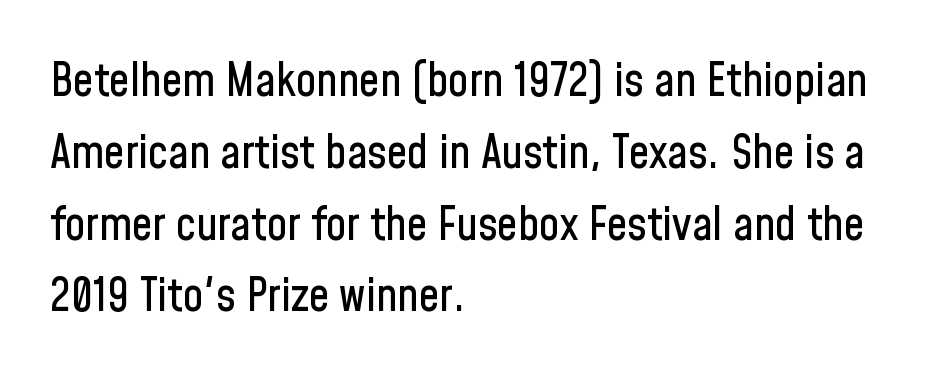
The image shows 46 px condensed sans-serif type, upright; set left-aligned, normal line spacing (1.56x), normal letter spacing, not underlined; low stroke contrast and a medium x-height.
